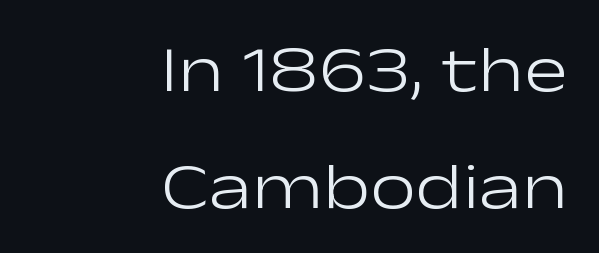
Is this a heavy cut? Hardly; it is regular or lighter. A typesetter would mark this as roman, not italic. Plain, unruled lines of type. Tracking here is standard; glyphs follow each other at the usual distance. The passage shown is typeset with a sans-serif family. Varying glyph widths throughout — classic text-font behaviour.
